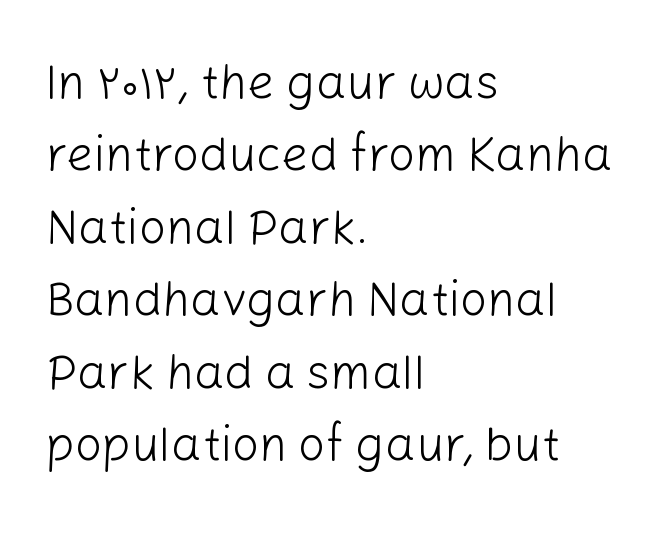
Baseline-to-baseline distance is the conventional proportion of letter height. Notice how the passage keeps a crisp vertical edge on the left only. You can tell it's not italic because the verticals are truly vertical. The face used here is proportionally spaced, like ordinary book or web type. The space directly below the letters is spotless. The typeface has the unassuming heft of standard copy or less.
